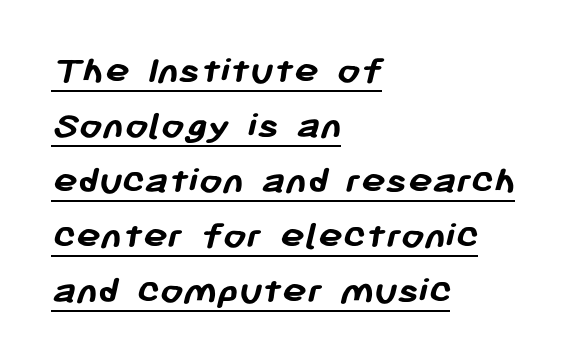
The designer left line spacing at the default. Does extra space separate the letters? No, they use regular spacing. A typesetter would label this face a sans. This sample has the flowing, uneven cadence of proportional lettering. The face used here has the dense, thick strokes of a bold. Visually the block forms a straight wall on the left and a jagged coastline on the right.
